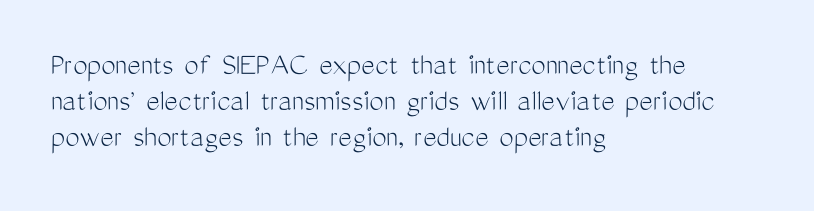
The image shows 32 px light, condensed sans-serif type, upright; set left-aligned, tight line spacing (1.12x), normal letter spacing, not underlined; medium stroke contrast and a medium x-height.
